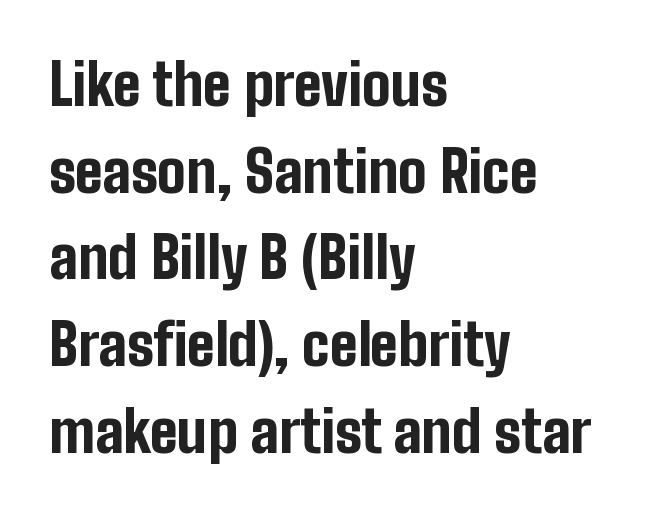
The image shows 57 px bold, condensed sans-serif type, upright; set left-aligned, normal line spacing (1.52x), normal letter spacing, not underlined; low stroke contrast and a medium x-height.
